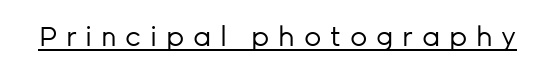
{"italic": "no", "bold": "no", "underline": "yes", "letter_spacing": "wide", "letter_spacing_em": 0.32, "glyph_px": 27}
